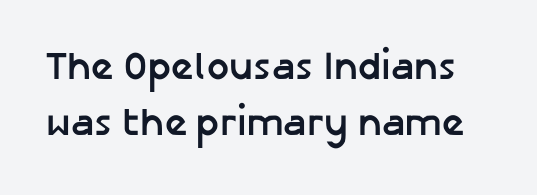
{"serif": "no", "italic": "no", "bold": "yes", "weight": "semibold", "width": "normal", "stroke_contrast": "low", "x_height": "medium", "monospaced": "no", "underline": "no", "line_spacing": "normal", "line_spacing_ratio": 1.43, "letter_spacing": "normal", "letter_spacing_em": 0.0, "glyph_px": 39}
